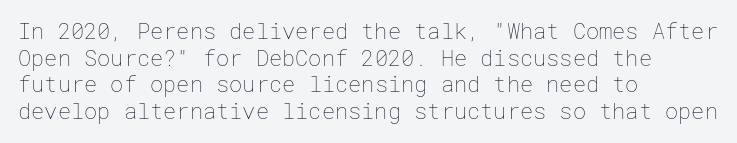
{"italic": "no", "bold": "no", "underline": "no", "align": "left", "line_spacing_ratio": 1.21, "letter_spacing": "normal", "letter_spacing_em": 0.0, "glyph_px": 22}
